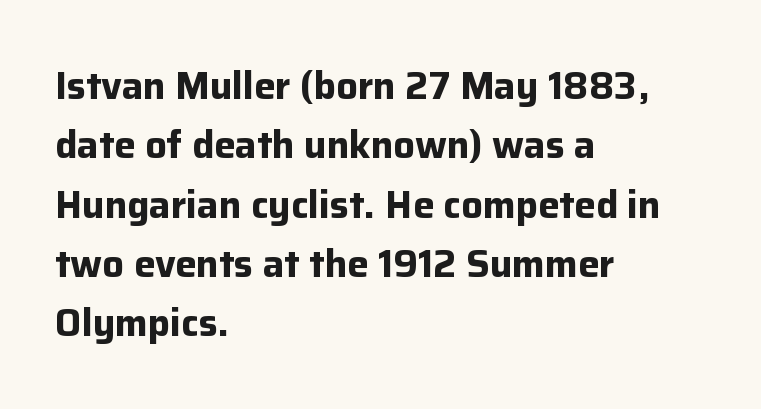
The image shows 38 px bold sans-serif type, upright; set left-aligned, normal line spacing (1.56x), normal letter spacing, not underlined; low stroke contrast and a medium x-height.
